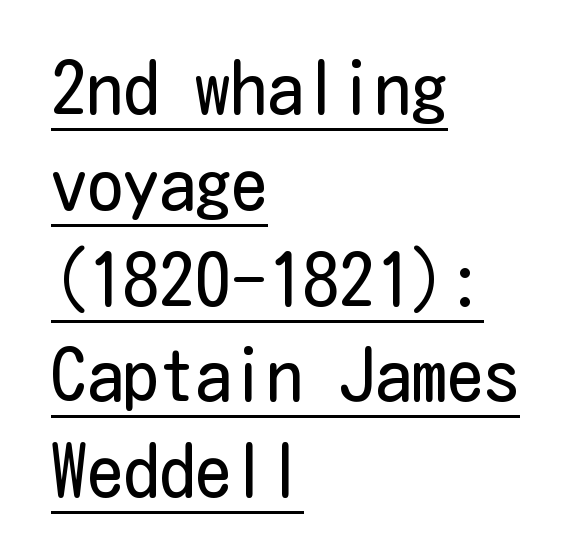
Q: Is the text bold? A: No.
Q: Is the text italic (slanted)? A: No, it is upright.
Q: Is the typeface a serif or a sans-serif typeface? A: Sans-serif.
Q: Is the text underlined? A: Yes.
Q: How is the paragraph aligned? A: Left-aligned.
Q: Is the spacing between letters normal or unusually wide? A: Normal.
Q: Is the spacing between lines tight, normal or loose? A: Normal.
Q: Width (condensed, normal, or wide)? A: Condensed.
Q: Stroke contrast? A: Low.
Q: x-height? A: Medium.
